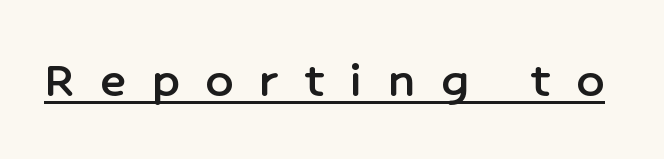
The image shows 54 px sans-serif type, upright; set unusually wide letter spacing (+0.48 em), underlined; low stroke contrast and a medium x-height.
